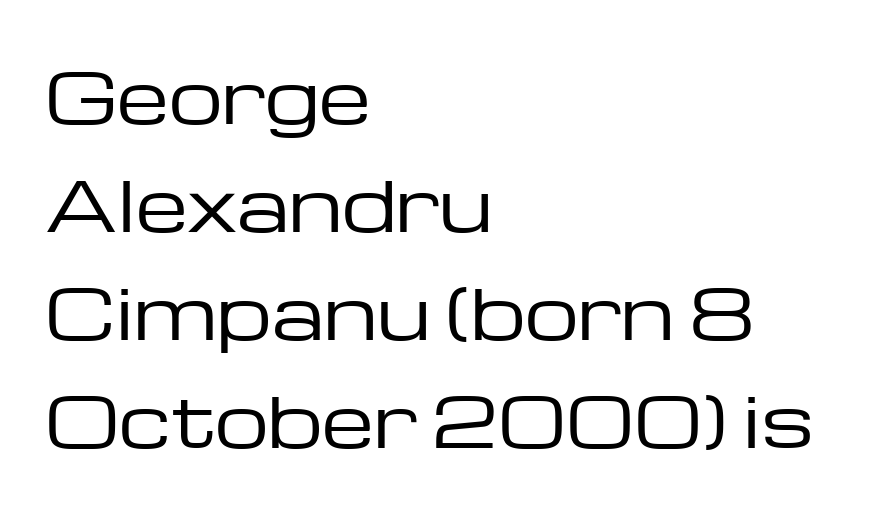
Q: Is the text bold? A: No.
Q: Is the text italic (slanted)? A: No, it is upright.
Q: Is the typeface a serif or a sans-serif typeface? A: Sans-serif.
Q: Is the text underlined? A: No.
Q: How is the paragraph aligned? A: Left-aligned.
Q: Is the spacing between letters normal or unusually wide? A: Normal.
Q: Is the spacing between lines tight, normal or loose? A: Normal.
Q: Width (condensed, normal, or wide)? A: Wide.
Q: Stroke contrast? A: Low.
Q: x-height? A: Medium.
Q: Monospaced? A: No.
